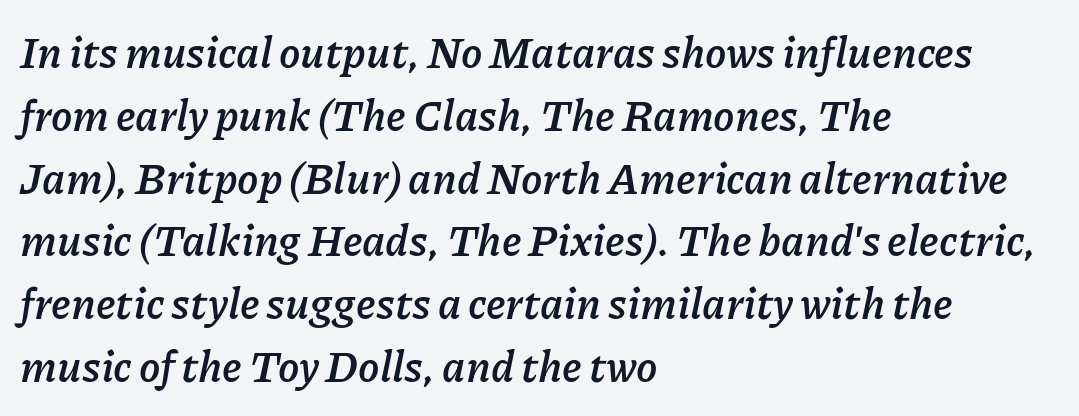
{"italic": "yes", "lean": "right", "slant_degrees": 11, "bold": "yes", "weight": "semibold", "width": "normal", "stroke_contrast": "low", "x_height": "medium", "monospaced": "no", "underline": "no", "align": "left", "line_spacing": "normal", "line_spacing_ratio": 1.46, "letter_spacing": "normal", "letter_spacing_em": 0.0, "glyph_px": 43}
